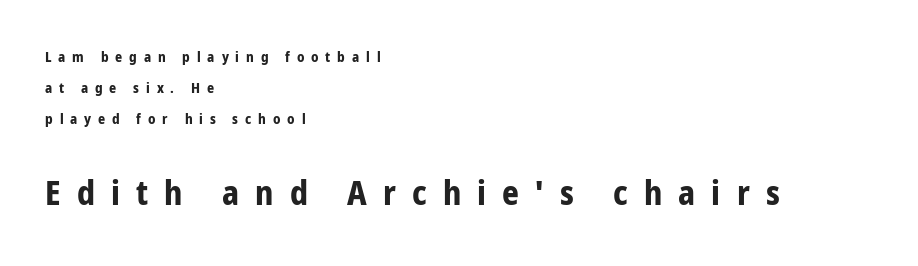
The paragraph shown leans on its left margin. Larger block? The one below; the one above is distinctly smaller. Check where the strokes stop: nothing finishes them off — pure sans. Thick stems and heavy bowls — unmistakably bold. The space directly below the letters is spotless. Designer's note — italics off, roman on.
